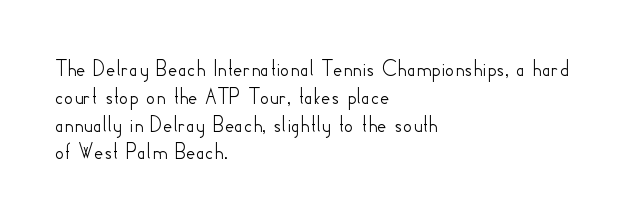
Here the glyphs are tracked normally, forming tight word shapes. The specimen omits any rule beneath the text block's lines. Vertical strokes here are truly vertical. The lines in this sample share a left origin and differ only in where they stop.
